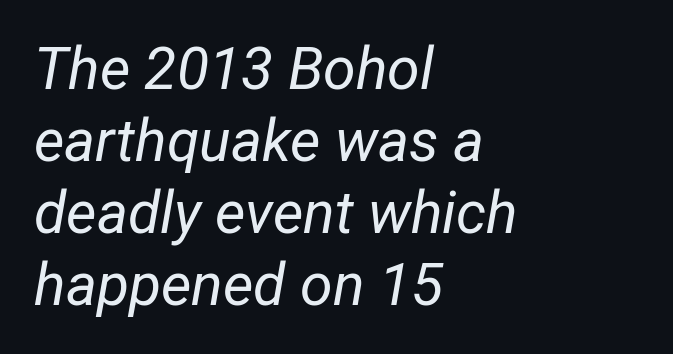
Descenders hang freely into open space. Reading down the block, your eye returns to a fixed left position each line. These lines are rendered in a variable-pitch font. Rendered with sloped, italic letterforms.
